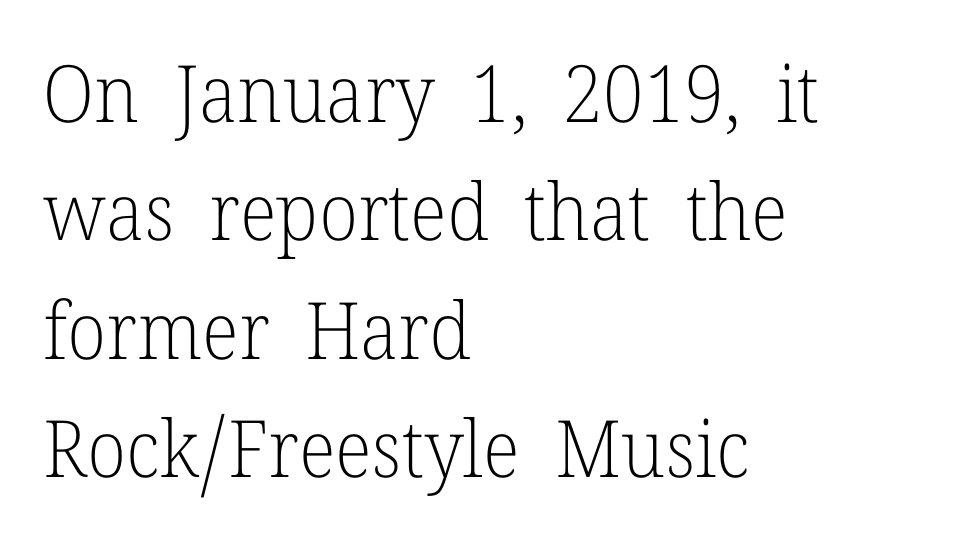
Q: Is the text bold? A: No.
Q: Is the text italic (slanted)? A: No, it is upright.
Q: Is the typeface a serif or a sans-serif typeface? A: Serif.
Q: Is the text underlined? A: No.
Q: How is the paragraph aligned? A: Left-aligned.
Q: Is the spacing between letters normal or unusually wide? A: Normal.
Q: Is the spacing between lines tight, normal or loose? A: Normal.
Q: Width (condensed, normal, or wide)? A: Normal.
Q: Stroke contrast? A: Low.
Q: x-height? A: Medium.
Q: Monospaced? A: No.
